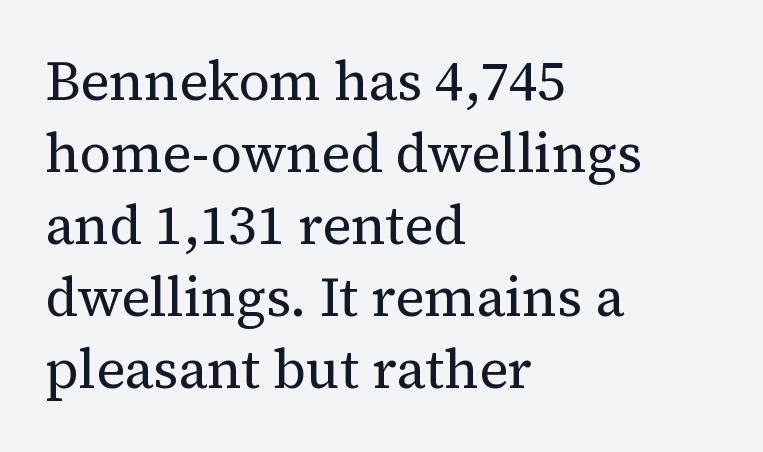
The image shows 55 px regular-weight serif type, upright; set left-aligned, normal line spacing (1.31x), normal letter spacing, not underlined; medium stroke contrast and a medium x-height.
